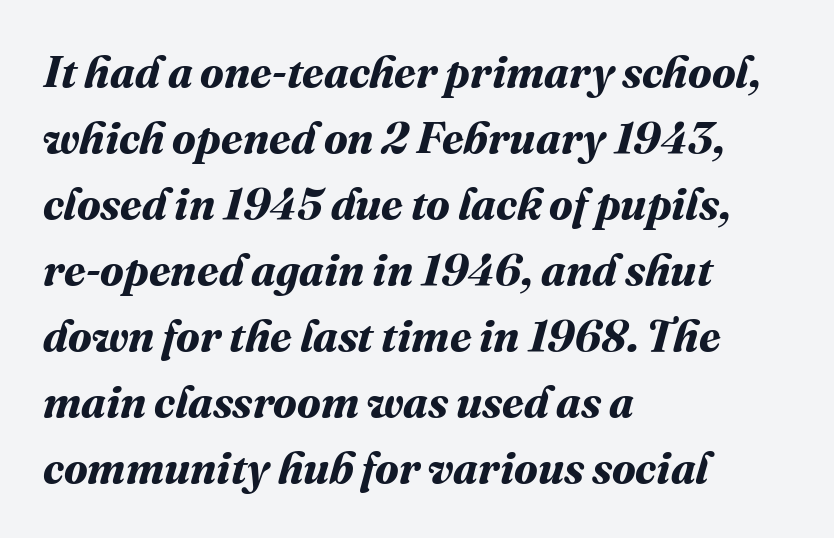
The image shows 44 px bold type; set left-aligned, normal line spacing (1.5x), normal letter spacing, not underlined; medium stroke contrast and a medium x-height.
